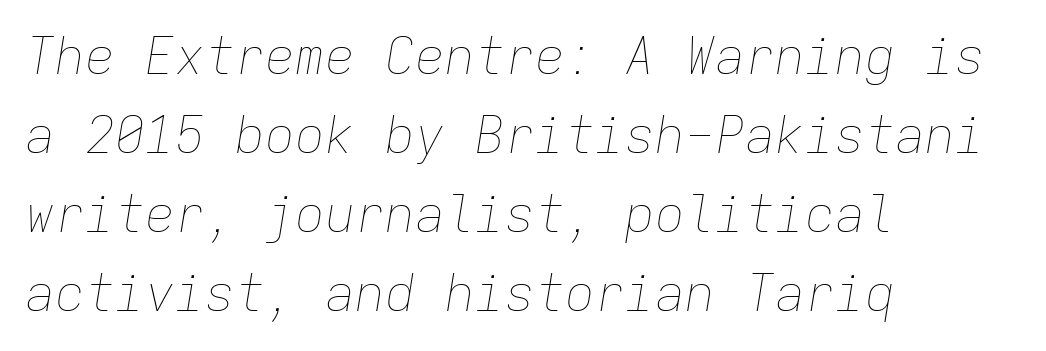
The image shows 50 px thin type, italic (leaning right), monospaced; set left-aligned, normal line spacing (1.58x), normal letter spacing, not underlined; low stroke contrast and a medium x-height.
